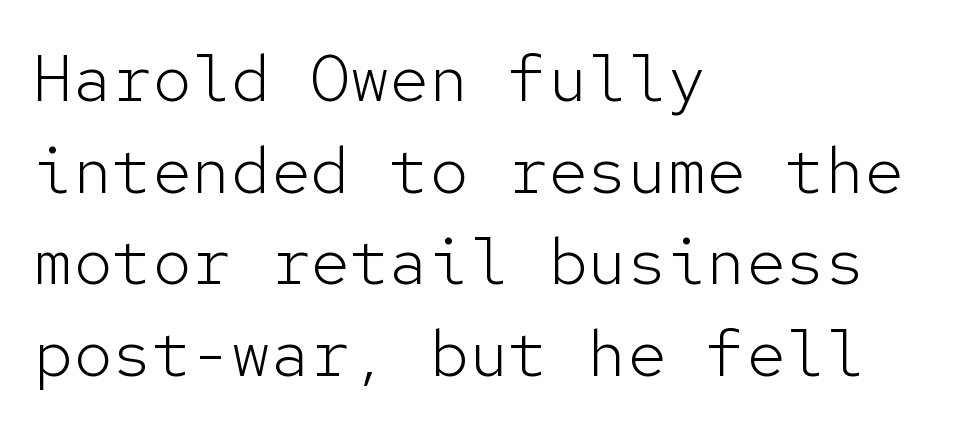
{"serif": "no", "italic": "no", "bold": "no", "weight": "light", "width": "normal", "stroke_contrast": "low", "x_height": "medium", "monospaced": "yes", "underline": "no", "align": "left", "line_spacing": "normal", "line_spacing_ratio": 1.39, "letter_spacing": "normal", "letter_spacing_em": 0.0, "glyph_px": 66}
